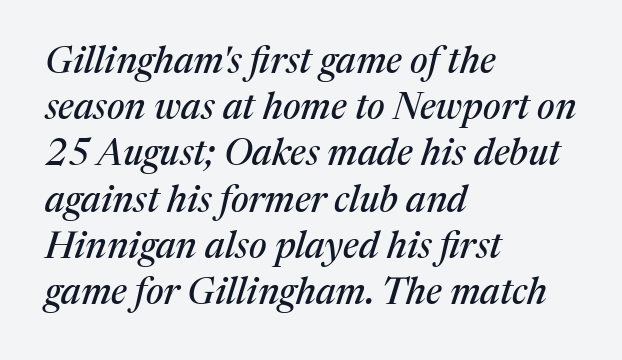
{"serif": "yes", "italic": "yes", "lean": "right", "slant_degrees": 17, "width": "normal", "stroke_contrast": "medium", "x_height": "medium", "monospaced": "no", "underline": "no", "align": "left", "line_spacing": "normal", "line_spacing_ratio": 1.25, "letter_spacing": "normal", "letter_spacing_em": 0.0, "glyph_px": 37}
